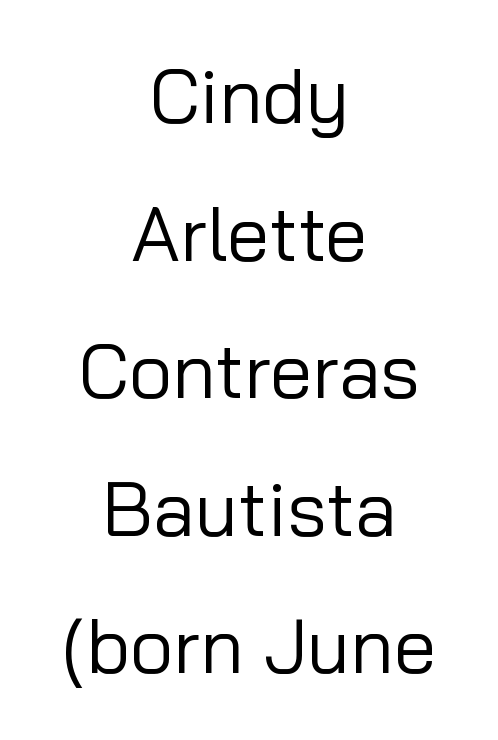
The image shows 76 px regular-weight sans-serif type, upright; set centered, line spacing 1.81x, normal letter spacing, not underlined; low stroke contrast and a medium x-height.
